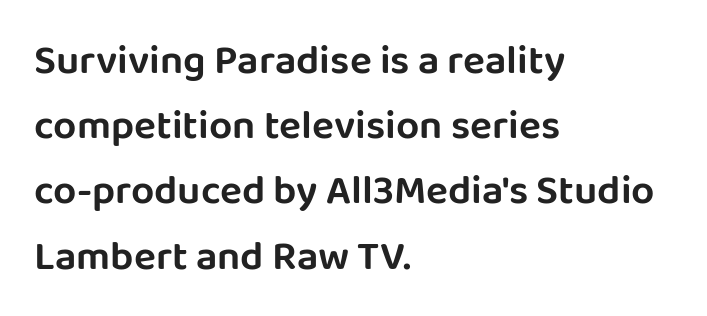
{"serif": "no", "italic": "no", "width": "normal", "stroke_contrast": "low", "x_height": "large", "monospaced": "no", "underline": "no", "align": "left", "line_spacing": "normal", "line_spacing_ratio": 1.59, "letter_spacing": "normal", "letter_spacing_em": 0.0, "glyph_px": 41}
